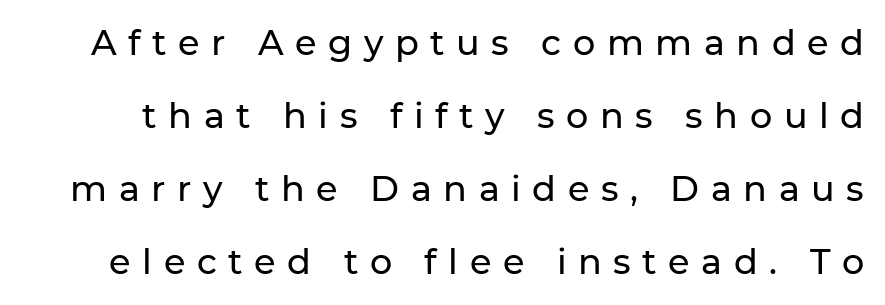
The image shows 35 px sans-serif type, upright; set loose line spacing (2.09x), unusually wide letter spacing (+0.33 em), not underlined; low stroke contrast and a medium x-height.
